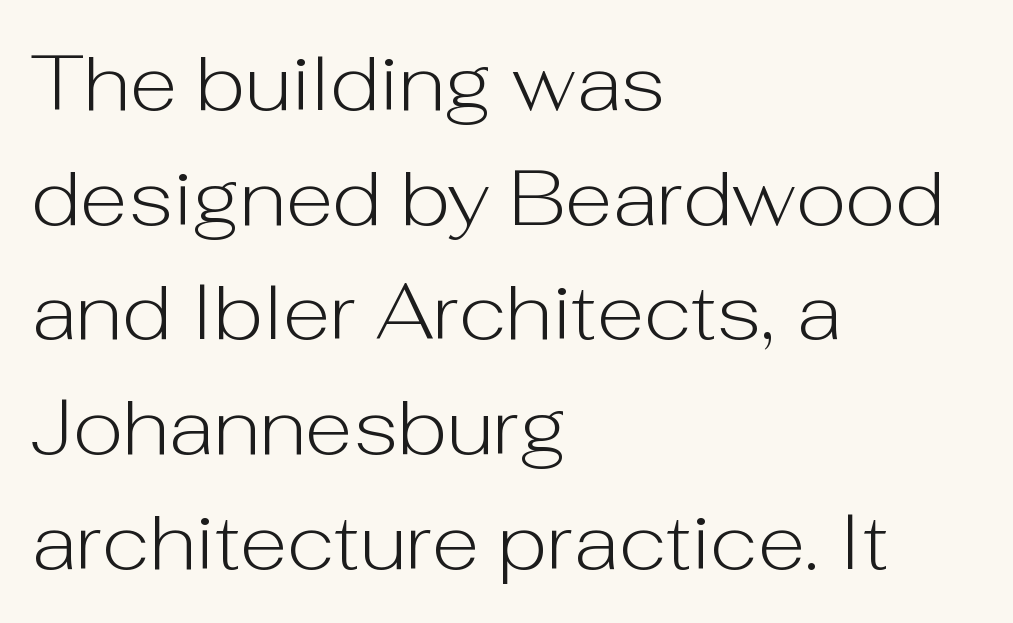
Serif or sans? Sans — the stroke terminals are bare. Vertical spacing — default. Each row of text sits above clean, open space. This sample uses plain, unmodified letter spacing.
